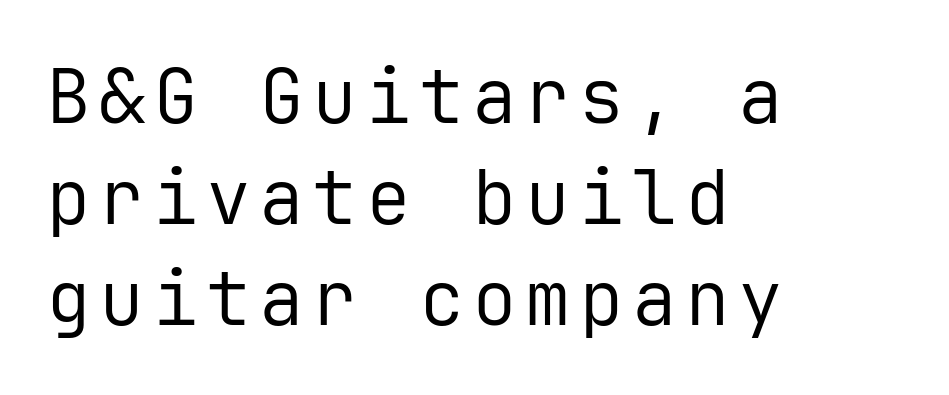
{"serif": "no", "italic": "no", "bold": "no", "weight": "regular", "width": "normal", "stroke_contrast": "low", "x_height": "medium", "monospaced": "yes", "underline": "no", "align": "left", "line_spacing": "normal", "line_spacing_ratio": 1.35, "glyph_px": 75}
